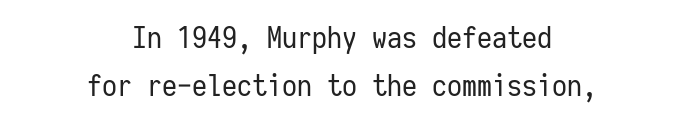
The image shows 30 px regular-weight, condensed sans-serif type, upright, monospaced; set centered, normal line spacing (1.61x), normal letter spacing, not underlined; low stroke contrast and a medium x-height.
